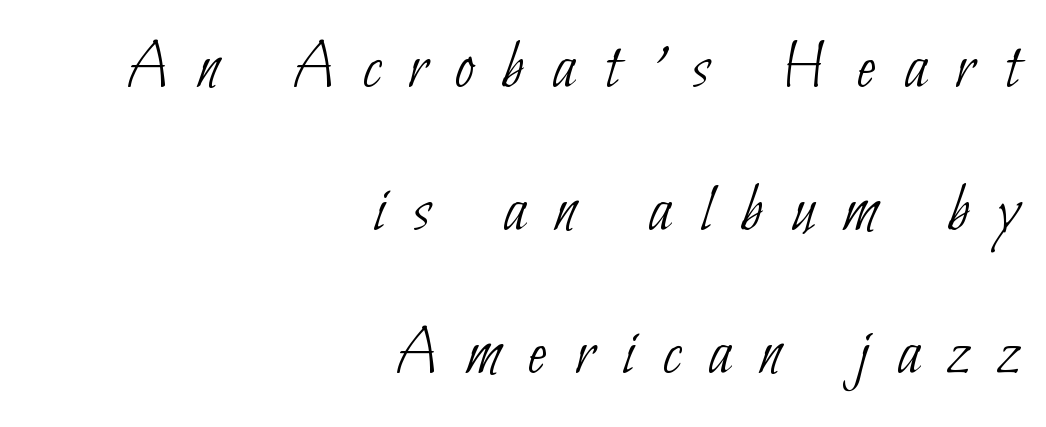
{"serif": "no", "bold": "no", "weight": "thin", "width": "condensed", "stroke_contrast": "low", "x_height": "small", "monospaced": "no", "underline": "no", "align": "right", "line_spacing": "loose", "line_spacing_ratio": 2.07, "letter_spacing": "wide", "letter_spacing_em": 0.42, "glyph_px": 69}
